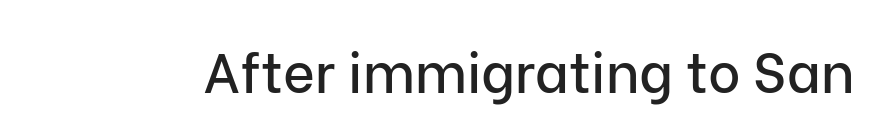
The image shows 55 px sans-serif type, upright; set normal letter spacing, not underlined; low stroke contrast and a medium x-height.
